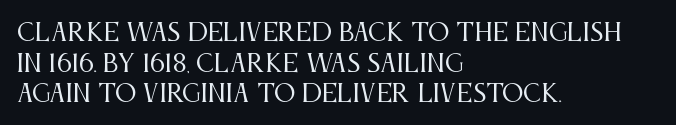
{"italic": "no", "bold": "no", "underline": "no", "align": "left", "line_spacing": "normal", "line_spacing_ratio": 1.28, "letter_spacing": "normal", "letter_spacing_em": 0.0, "glyph_px": 24}
